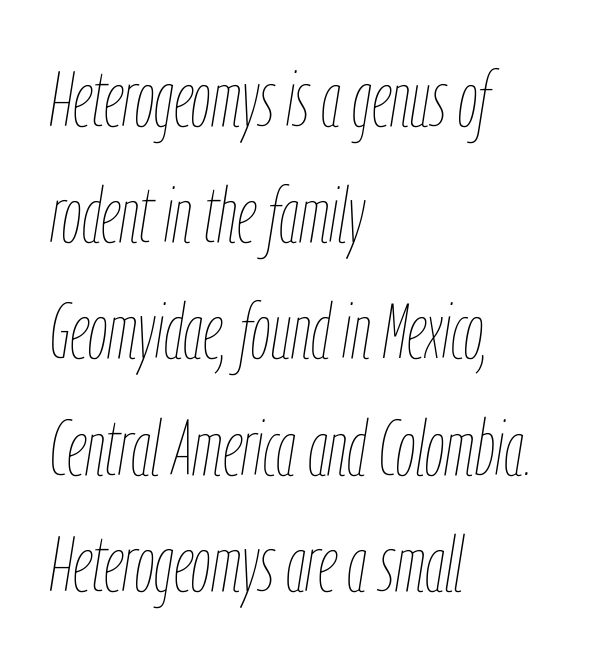
Q: Is the text bold? A: No.
Q: Is the text italic (slanted)? A: Yes, it leans right by about 9 degrees.
Q: Is the text underlined? A: No.
Q: How is the paragraph aligned? A: Left-aligned.
Q: Is the spacing between letters normal or unusually wide? A: Normal.
Q: Is the spacing between lines tight, normal or loose? A: Normal.
Q: Width (condensed, normal, or wide)? A: Condensed.
Q: Stroke contrast? A: Low.
Q: x-height? A: Medium.
Q: Monospaced? A: No.
